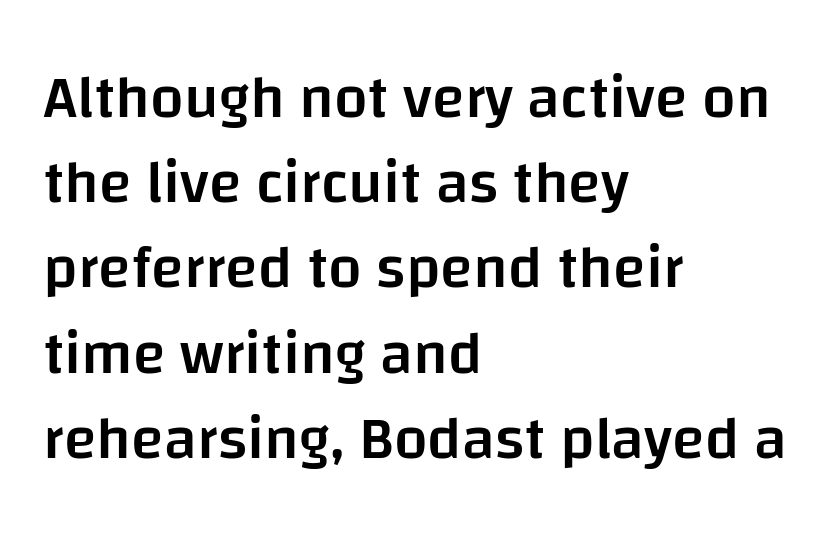
Stroke thickness is moderately raised; the sample reads as semibold. Each letter keeps its own natural width here, so spacing adapts to shape. Reading down the block, your eye returns to a fixed left position each line. Characters follow at the spacing the type designer built in. Is this a sans? Yes — the strokes have no serifs. The letters stand upright; this is a roman face.
